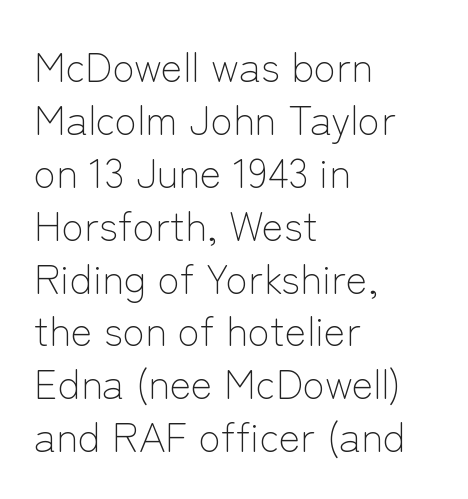
The image shows 41 px light sans-serif type, upright; set left-aligned, normal line spacing (1.29x), normal letter spacing, not underlined; low stroke contrast and a medium x-height.
